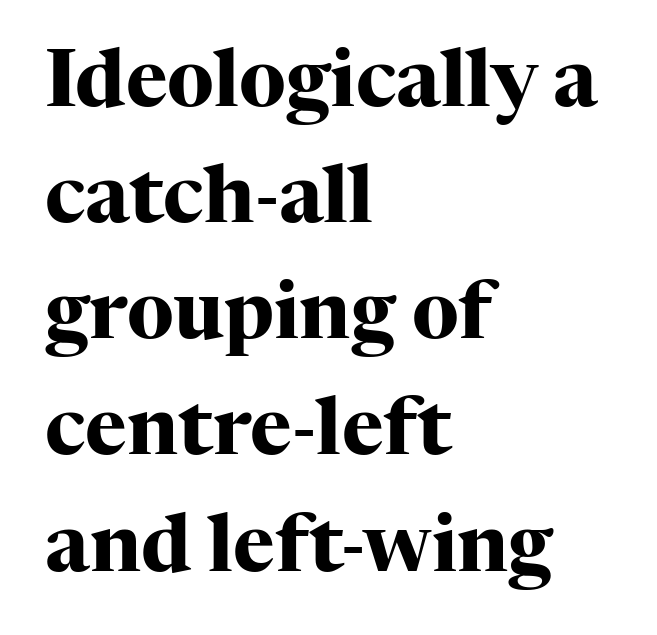
The lines in this sample share a left origin and differ only in where they stop. This rendering employs a face with finishing strokes, i.e., a serif. The letters advance in unequal steps, a hallmark of proportional type. Nope, not italic — everything's standing straight. The gaps between neighbouring characters are ordinary and unremarkable.
